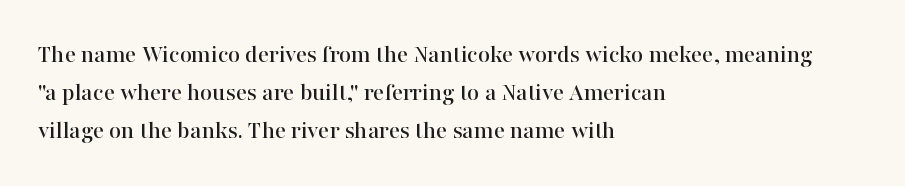
Q: Is the text italic (slanted)? A: No, it is upright.
Q: Is the text underlined? A: No.
Q: How is the paragraph aligned? A: Left-aligned.
Q: Is the spacing between letters normal or unusually wide? A: Normal.
Q: Is the spacing between lines tight, normal or loose? A: Normal.
